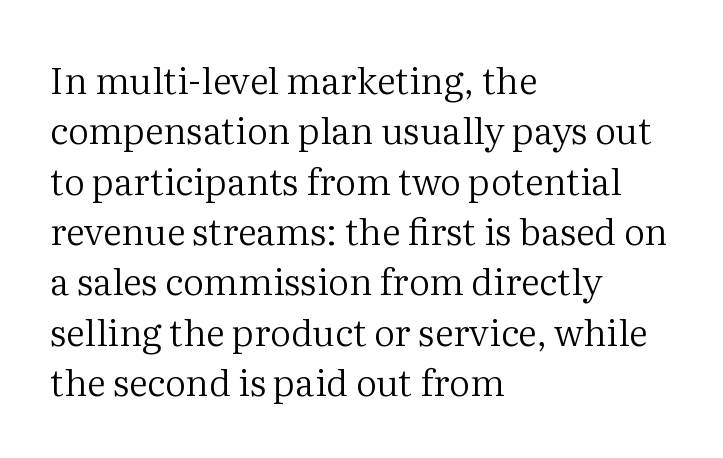
Q: Is the text bold? A: No.
Q: Is the text italic (slanted)? A: No, it is upright.
Q: Is the typeface a serif or a sans-serif typeface? A: Serif.
Q: Is the text underlined? A: No.
Q: How is the paragraph aligned? A: Left-aligned.
Q: Is the spacing between letters normal or unusually wide? A: Normal.
Q: Is the spacing between lines tight, normal or loose? A: Normal.
Q: Width (condensed, normal, or wide)? A: Normal.
Q: Stroke contrast? A: Medium.
Q: x-height? A: Medium.
Q: Monospaced? A: No.
